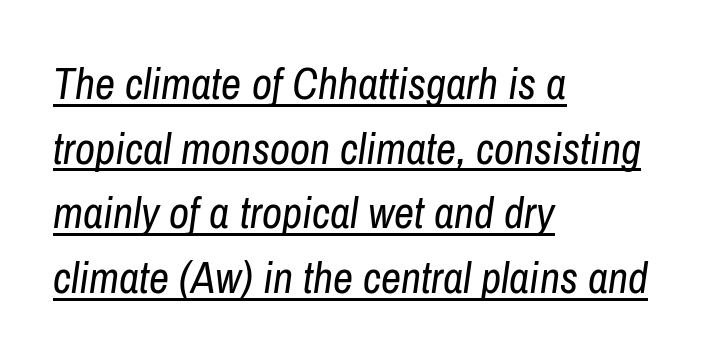
Q: Is the text bold? A: No.
Q: Is the text italic (slanted)? A: Yes, it leans right by about 8 degrees.
Q: Is the text underlined? A: Yes.
Q: How is the paragraph aligned? A: Left-aligned.
Q: Is the spacing between letters normal or unusually wide? A: Normal.
Q: Is the spacing between lines tight, normal or loose? A: Normal.
Q: Width (condensed, normal, or wide)? A: Condensed.
Q: Stroke contrast? A: Low.
Q: x-height? A: Medium.
Q: Monospaced? A: No.
